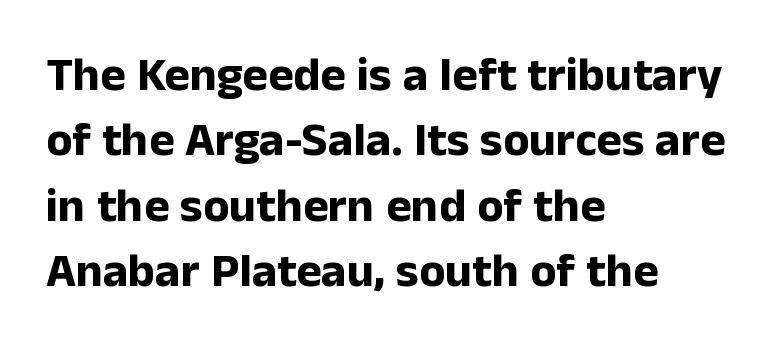
The image shows 48 px bold sans-serif type, upright; set left-aligned, normal line spacing (1.36x), normal letter spacing, not underlined; low stroke contrast and a medium x-height.
